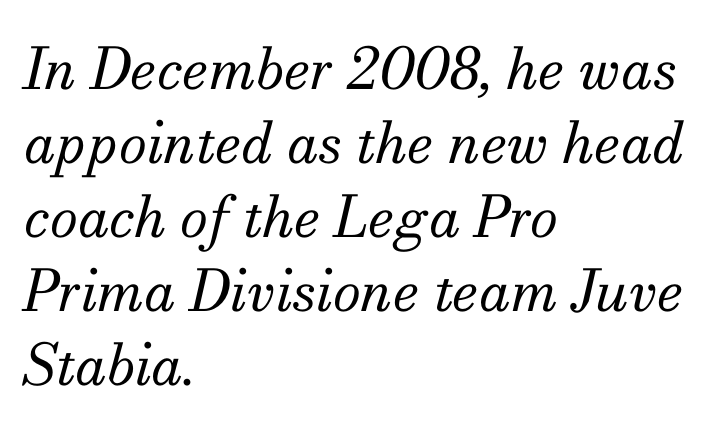
This sample uses a serif face. Proportional: the letters do not fall into vertical columns. Teacher's note: observe the even left margin — that is flush-left alignment. Interline gaps are of average width in this sample. Any mark beneath the type? The region is blank. Observe the lean: these are italic letterforms.
